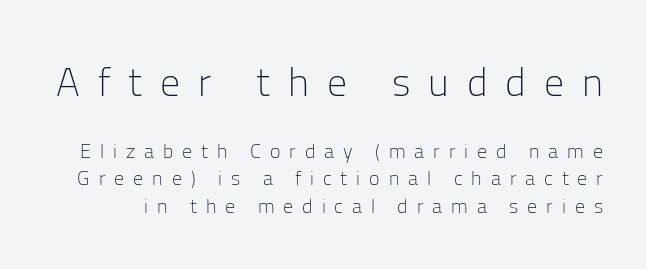
{"serif": "no", "italic": "no", "bold": "no", "weight": "light", "width": "normal", "stroke_contrast": "low", "x_height": "medium", "monospaced": "no", "underline": "no", "line_spacing": "normal", "line_spacing_ratio": 1.39, "letter_spacing": "wide", "letter_spacing_em": 0.45, "larger_block": "first", "size_ratio": 2.0, "glyph_px": 40}
